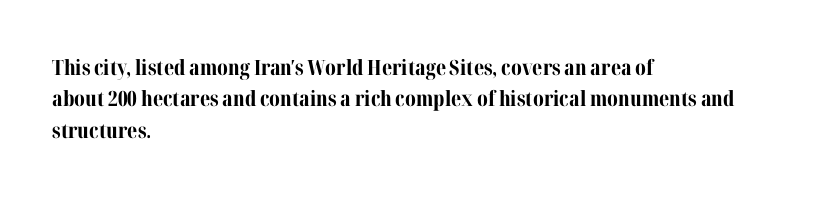
{"italic": "no", "bold": "yes", "underline": "no", "align": "left", "line_spacing": "normal", "line_spacing_ratio": 1.49, "letter_spacing": "normal", "letter_spacing_em": 0.0, "glyph_px": 21}
